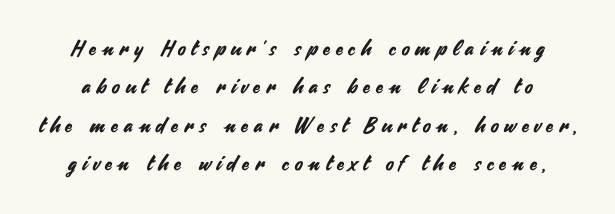
{"underline": "no", "line_spacing_ratio": 1.83, "letter_spacing": "wide", "letter_spacing_em": 0.28, "glyph_px": 21}
